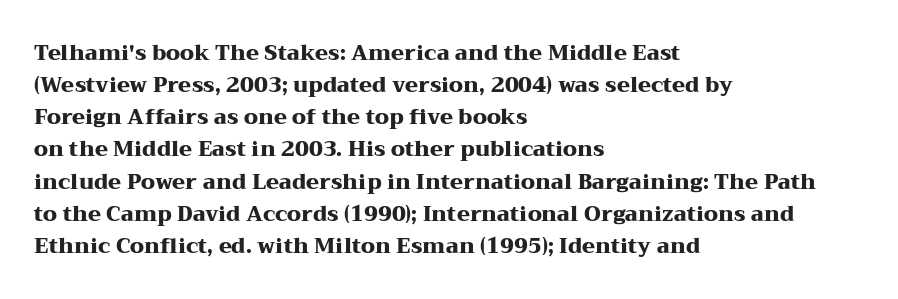
Q: Is the text bold? A: Yes.
Q: Is the text italic (slanted)? A: No, it is upright.
Q: Is the text underlined? A: No.
Q: How is the paragraph aligned? A: Left-aligned.
Q: Is the spacing between letters normal or unusually wide? A: Normal.
Q: Is the spacing between lines tight, normal or loose? A: Normal.
